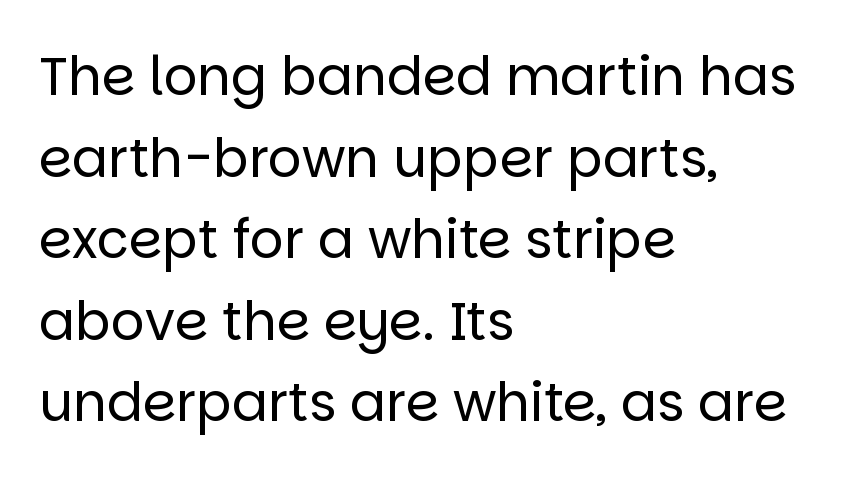
The image shows 53 px regular-weight sans-serif type, upright; set left-aligned, normal line spacing (1.54x), normal letter spacing, not underlined; low stroke contrast and a large x-height.
